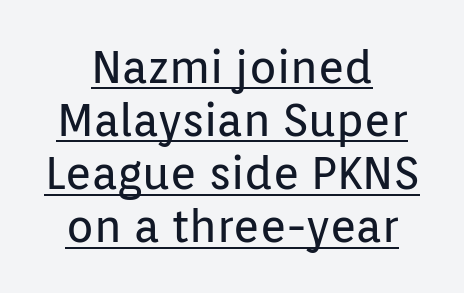
The image shows 45 px regular-weight sans-serif type, upright; set centered, line spacing 1.18x, normal letter spacing, underlined; low stroke contrast and a medium x-height.
